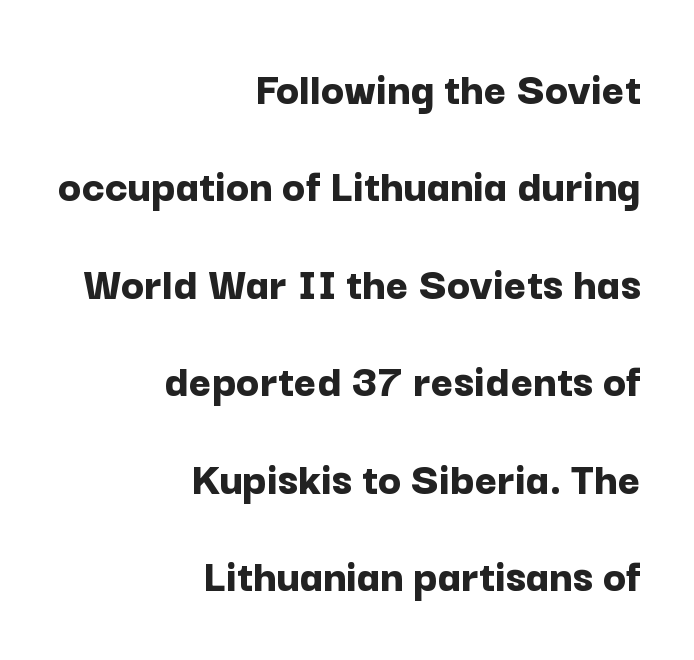
{"serif": "no", "italic": "no", "bold": "yes", "weight": "bold", "width": "normal", "stroke_contrast": "low", "x_height": "medium", "monospaced": "no", "underline": "no", "align": "right", "line_spacing": "loose", "line_spacing_ratio": 2.03, "letter_spacing": "normal", "letter_spacing_em": 0.0, "glyph_px": 48}
